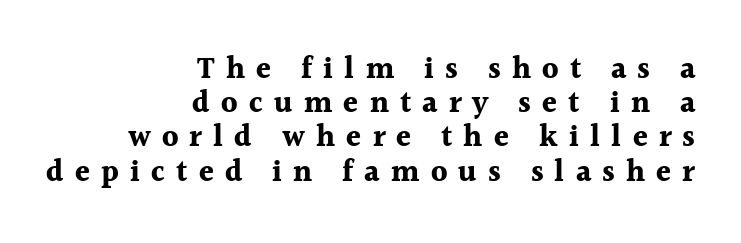
The image shows 30 px bold serif type, upright; set right-aligned, tight line spacing (1.14x), unusually wide letter spacing (+0.37 em), not underlined; a medium x-height.
